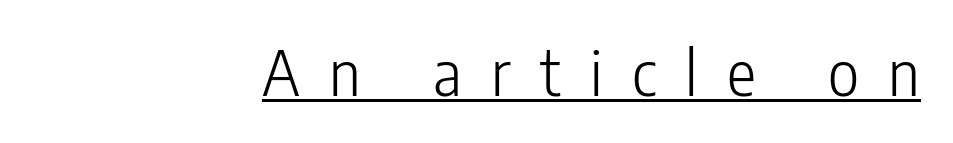
Q: Is the text bold? A: No.
Q: Is the text italic (slanted)? A: No, it is upright.
Q: Is the typeface a serif or a sans-serif typeface? A: Sans-serif.
Q: Is the text underlined? A: Yes.
Q: How is the paragraph aligned? A: Right-aligned.
Q: Is the spacing between letters normal or unusually wide? A: Unusually wide.
Q: Width (condensed, normal, or wide)? A: Condensed.
Q: Stroke contrast? A: Low.
Q: x-height? A: Medium.
Q: Monospaced? A: No.
